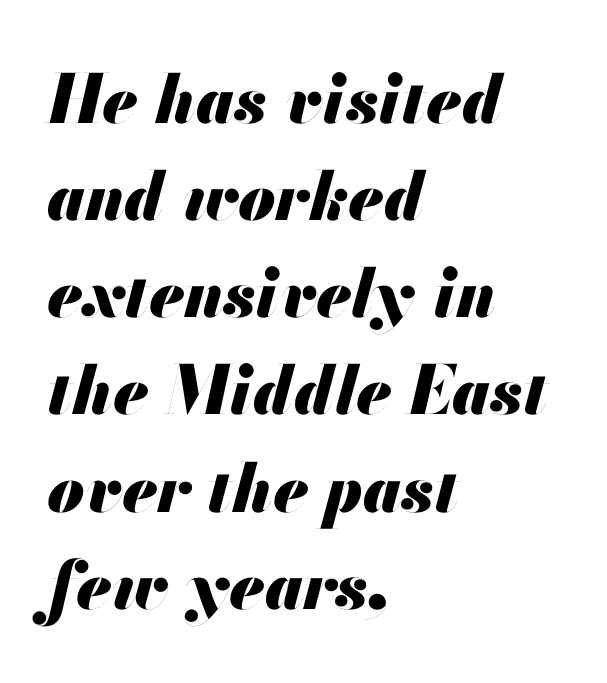
Q: Is the text bold? A: Yes.
Q: Is the text italic (slanted)? A: Yes, it leans right by about 13 degrees.
Q: Is the text underlined? A: No.
Q: How is the paragraph aligned? A: Left-aligned.
Q: Is the spacing between letters normal or unusually wide? A: Normal.
Q: Is the spacing between lines tight, normal or loose? A: Normal.
Q: Width (condensed, normal, or wide)? A: Normal.
Q: Stroke contrast? A: Medium.
Q: x-height? A: Small.
Q: Monospaced? A: No.
